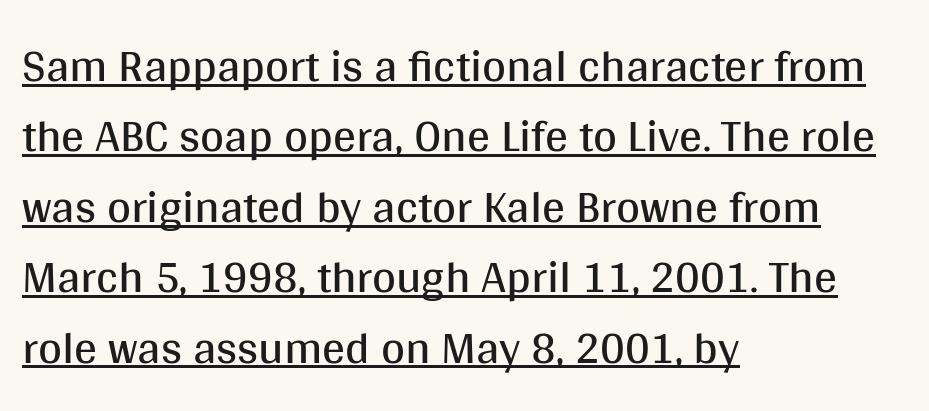
Q: Is the text bold? A: No.
Q: Is the text italic (slanted)? A: No, it is upright.
Q: Is the typeface a serif or a sans-serif typeface? A: Sans-serif.
Q: Is the text underlined? A: Yes.
Q: How is the paragraph aligned? A: Left-aligned.
Q: Is the spacing between letters normal or unusually wide? A: Normal.
Q: Is the spacing between lines tight, normal or loose? A: Normal.
Q: Width (condensed, normal, or wide)? A: Normal.
Q: Stroke contrast? A: Medium.
Q: x-height? A: Large.
Q: Monospaced? A: No.
